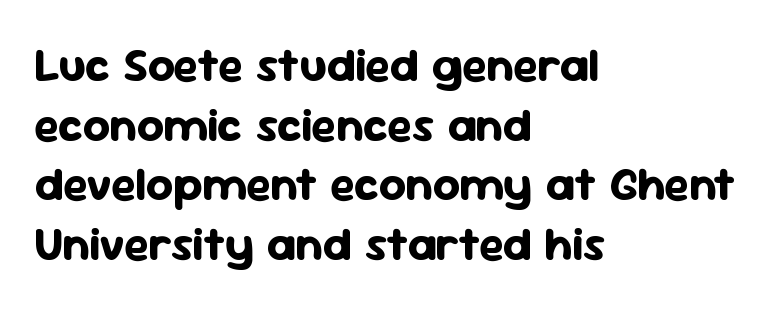
No italicization has been applied; the sample stays upright. Beneath every word, the page is bare. Tracking here is standard; glyphs follow each other at the usual distance. If you drew a ruler down the left edge, every line would touch it. Does the weight exceed regular? Yes, all the way to bold. Quick note: interline space is typical.
